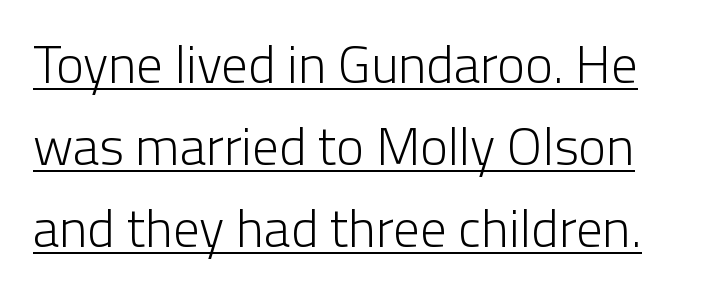
The image shows 53 px light sans-serif type, upright; set normal line spacing (1.55x), normal letter spacing, underlined; low stroke contrast and a medium x-height.
